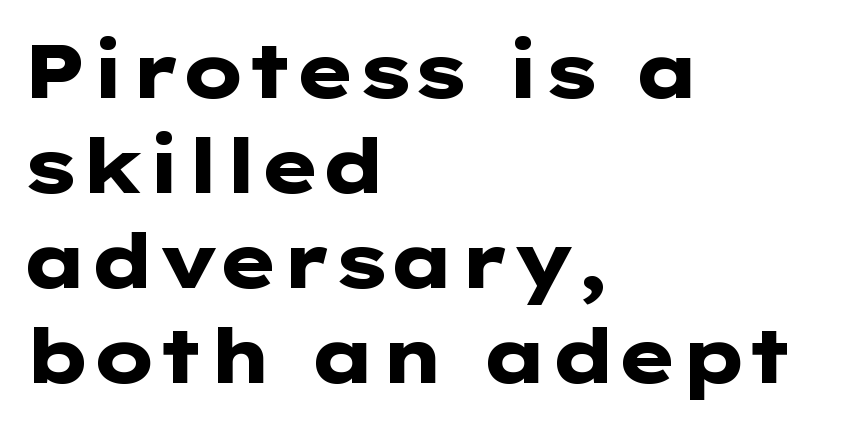
Q: Is the text bold? A: Yes.
Q: Is the text italic (slanted)? A: No, it is upright.
Q: Is the typeface a serif or a sans-serif typeface? A: Sans-serif.
Q: Is the text underlined? A: No.
Q: How is the paragraph aligned? A: Left-aligned.
Q: Is the spacing between letters normal or unusually wide? A: Normal.
Q: Is the spacing between lines tight, normal or loose? A: Normal.
Q: Width (condensed, normal, or wide)? A: Wide.
Q: Stroke contrast? A: Low.
Q: x-height? A: Medium.
Q: Monospaced? A: No.
